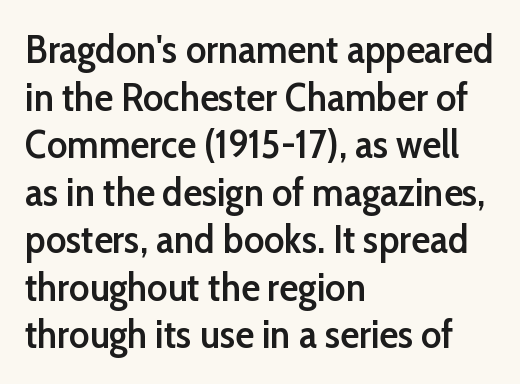
The image shows 39 px semibold sans-serif type, upright; set left-aligned, line spacing 1.22x, normal letter spacing, not underlined; low stroke contrast and a medium x-height.
